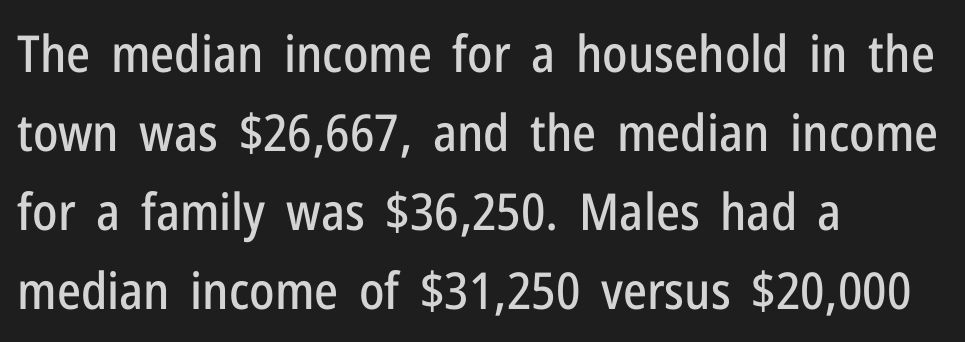
Characters remain perfectly vertical along every line. Vertically, the passage feels balanced, rows spaced as you'd expect. Each word holds together tightly as a unit, with standard inter-letter gaps. Teacher's note: observe the even left margin — that is flush-left alignment. Classification — sans serif.
